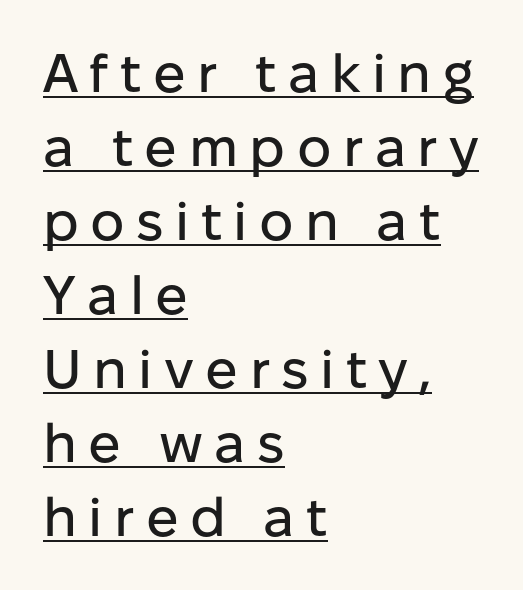
The image shows 54 px sans-serif type, upright; set left-aligned, normal line spacing (1.37x), unusually wide letter spacing (+0.21 em), underlined; low stroke contrast and a medium x-height.
